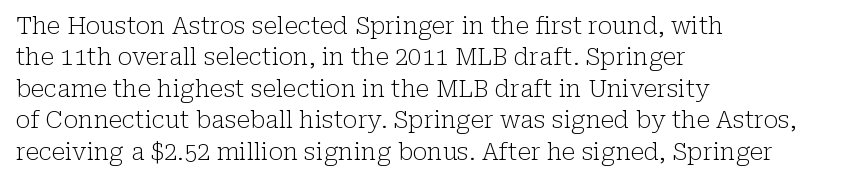
{"italic": "no", "bold": "no", "underline": "no", "align": "left", "line_spacing": "normal", "line_spacing_ratio": 1.31, "letter_spacing": "normal", "letter_spacing_em": 0.0, "glyph_px": 24}
